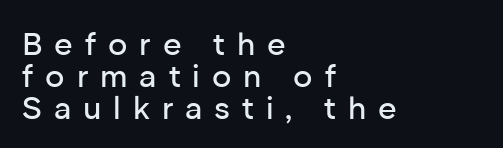
The image shows 32 px sans-serif type, upright; set left-aligned, tight line spacing (1.0x), unusually wide letter spacing (+0.37 em), not underlined; low stroke contrast and a medium x-height.
